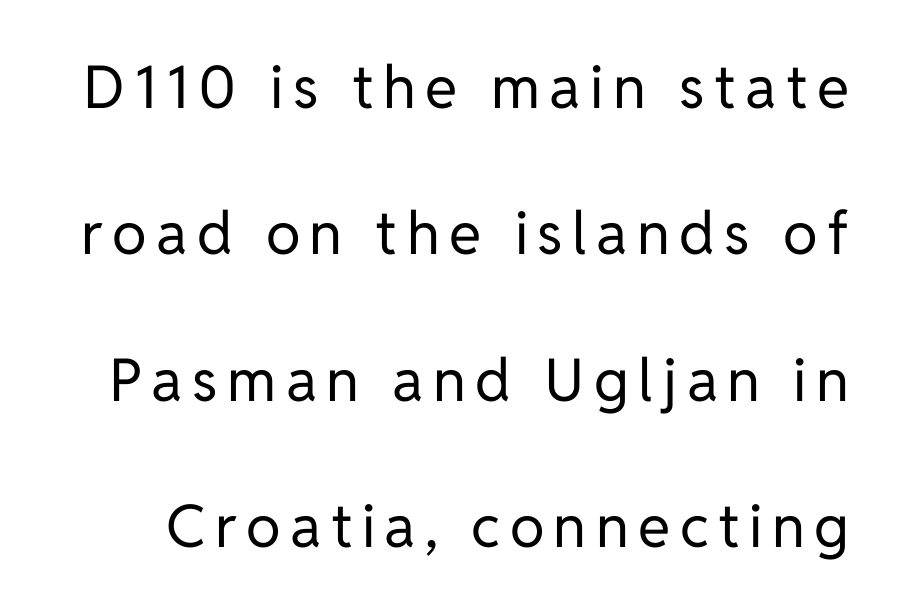
The characters display no serif detailing; their extremities are plain. Character widths vary here, with narrow letters taking less room than wide ones. Reading down the column, the eye jumps a long way to each next line. Descender tails drop into unmarked territory. Notice how the stems are strictly vertical — no italics here.
